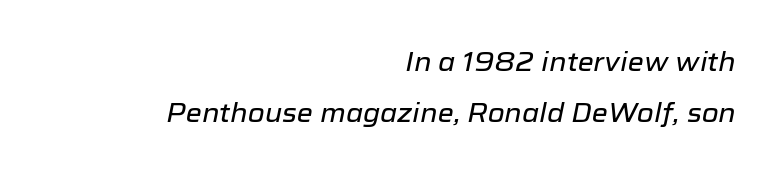
{"italic": "yes", "lean": "right", "slant_degrees": 12, "underline": "no", "align": "right", "line_spacing": "loose", "line_spacing_ratio": 1.96, "letter_spacing": "normal", "letter_spacing_em": 0.0, "glyph_px": 26}
